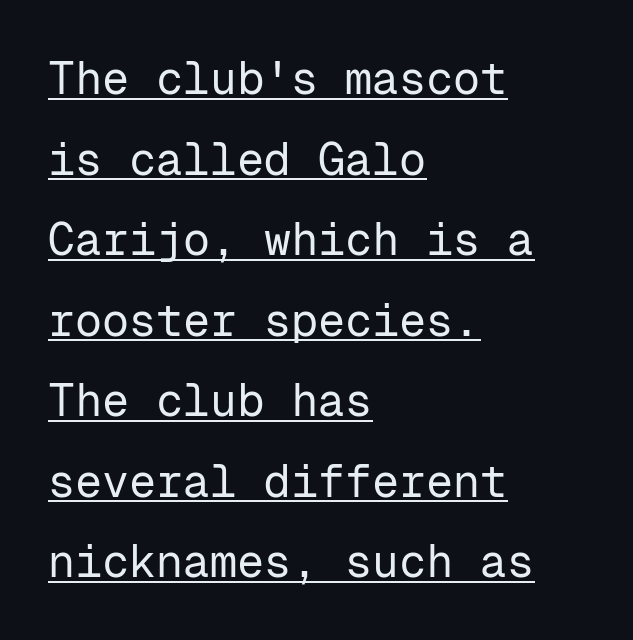
The rendering uses typewriter-style spacing with identical character cells. This rendering employs a face without finishing strokes, i.e., a sans-serif. The letters stand upright; this is a roman face. The specimen includes a rule beneath the text block's lines. The passage is arranged the way most books set body copy — flush left. The letterforms sit at book weight or below.
